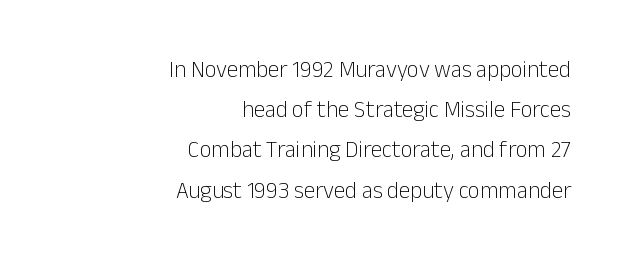
{"italic": "no", "bold": "no", "underline": "no", "align": "right", "line_spacing_ratio": 1.75, "letter_spacing": "normal", "letter_spacing_em": 0.0, "glyph_px": 23}
